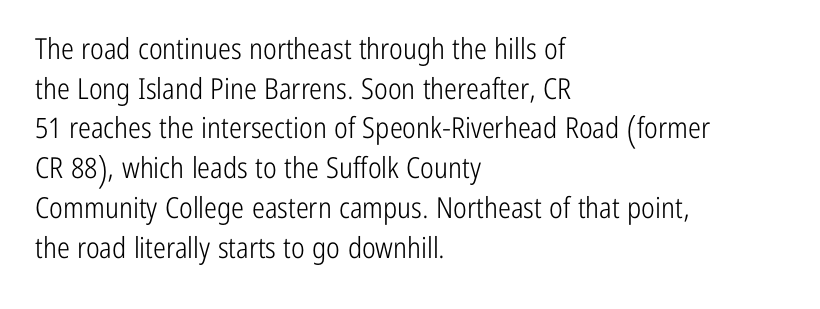
All the whitespace from short lines collects on the right. Weight: not bold — regular or lighter. Compared with typical body copy, the letter spacing here is the same. The leading is moderate, giving the passage an even texture. The font's upright variant was chosen for this text.
